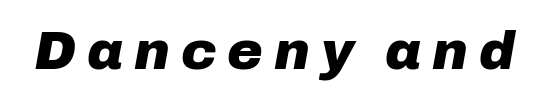
{"italic": "yes", "lean": "right", "slant_degrees": 10, "bold": "yes", "weight": "heavy", "width": "normal", "stroke_contrast": "low", "x_height": "medium", "monospaced": "no", "underline": "no", "letter_spacing": "wide", "letter_spacing_em": 0.2, "glyph_px": 54}
